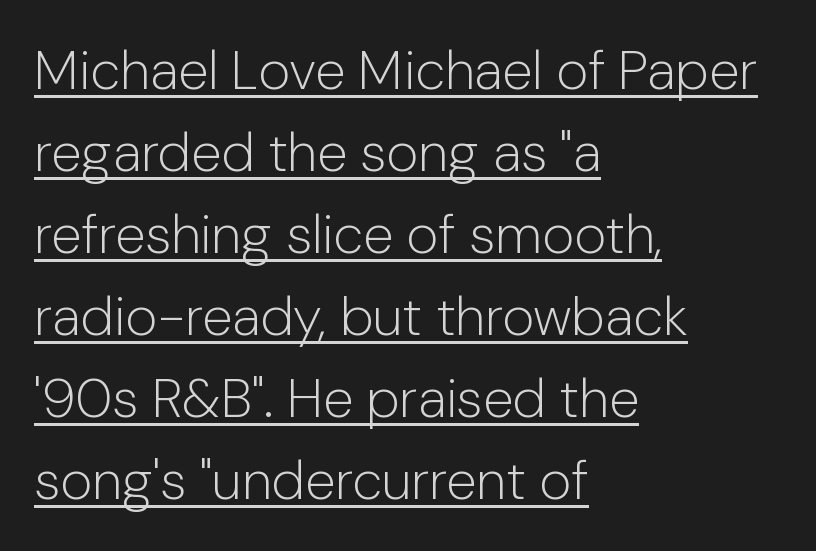
The image shows 55 px light sans-serif type, upright; set left-aligned, normal line spacing (1.49x), normal letter spacing, underlined; low stroke contrast and a medium x-height.
